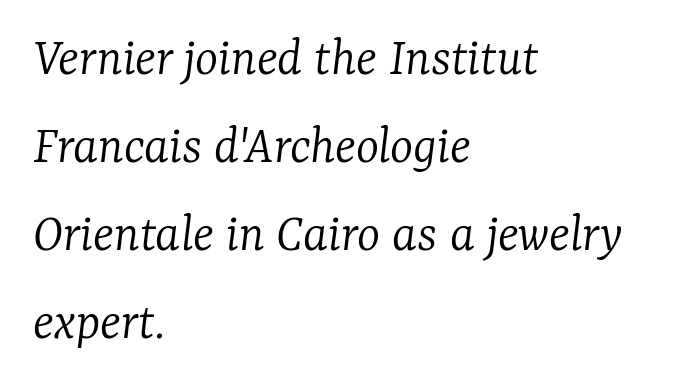
Q: Is the text bold? A: No.
Q: Is the text italic (slanted)? A: Yes, it leans right by about 7 degrees.
Q: Is the typeface a serif or a sans-serif typeface? A: Serif.
Q: Is the text underlined? A: No.
Q: How is the paragraph aligned? A: Left-aligned.
Q: Is the spacing between letters normal or unusually wide? A: Normal.
Q: Is the spacing between lines tight, normal or loose? A: Normal.
Q: Width (condensed, normal, or wide)? A: Normal.
Q: Stroke contrast? A: Low.
Q: x-height? A: Medium.
Q: Monospaced? A: No.
